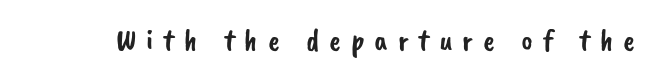
Q: Is the typeface a serif or a sans-serif typeface? A: Sans-serif.
Q: Is the text underlined? A: No.
Q: Is the spacing between letters normal or unusually wide? A: Unusually wide.
Q: Width (condensed, normal, or wide)? A: Normal.
Q: Stroke contrast? A: Low.
Q: x-height? A: Small.
Q: Monospaced? A: No.
